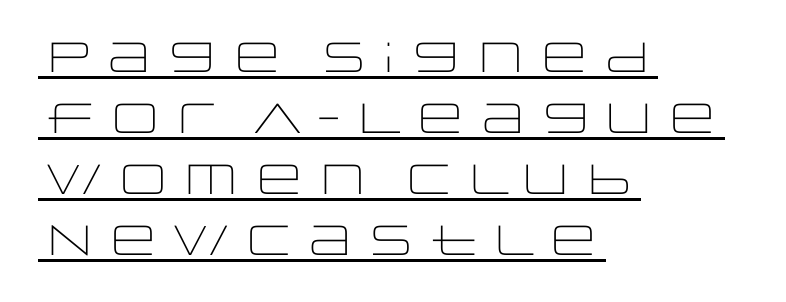
Q: Is the text bold? A: No.
Q: Is the text italic (slanted)? A: No, it is upright.
Q: Is the typeface a serif or a sans-serif typeface? A: Sans-serif.
Q: Is the text underlined? A: Yes.
Q: How is the paragraph aligned? A: Left-aligned.
Q: Is the spacing between letters normal or unusually wide? A: Normal.
Q: Is the spacing between lines tight, normal or loose? A: Normal.
Q: Width (condensed, normal, or wide)? A: Wide.
Q: Stroke contrast? A: Low.
Q: x-height? A: Large.
Q: Monospaced? A: No.
